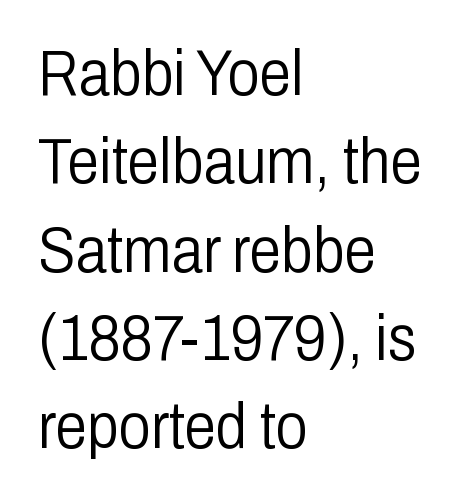
The image shows 64 px light, condensed sans-serif type, upright; set left-aligned, normal line spacing (1.38x), normal letter spacing, not underlined; low stroke contrast and a medium x-height.
